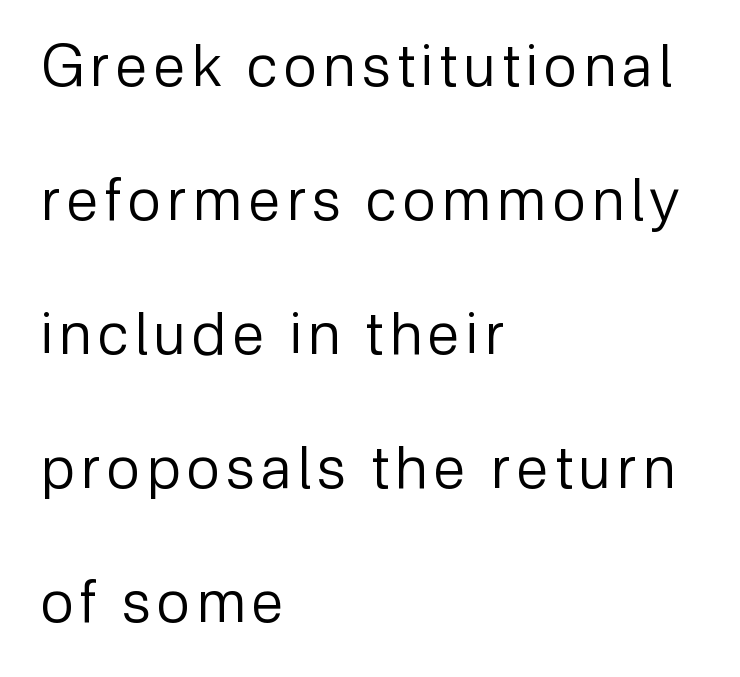
Q: Is the text bold? A: No.
Q: Is the text italic (slanted)? A: No, it is upright.
Q: Is the typeface a serif or a sans-serif typeface? A: Sans-serif.
Q: Is the text underlined? A: No.
Q: How is the paragraph aligned? A: Left-aligned.
Q: Is the spacing between lines tight, normal or loose? A: Loose.
Q: Width (condensed, normal, or wide)? A: Normal.
Q: Stroke contrast? A: Low.
Q: x-height? A: Medium.
Q: Monospaced? A: No.
